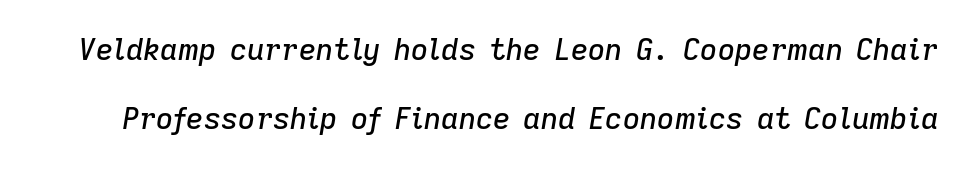
{"italic": "yes", "lean": "right", "slant_degrees": 9, "width": "normal", "stroke_contrast": "low", "x_height": "medium", "monospaced": "no", "underline": "no", "line_spacing": "loose", "line_spacing_ratio": 2.31, "letter_spacing": "normal", "letter_spacing_em": 0.0, "glyph_px": 30}
